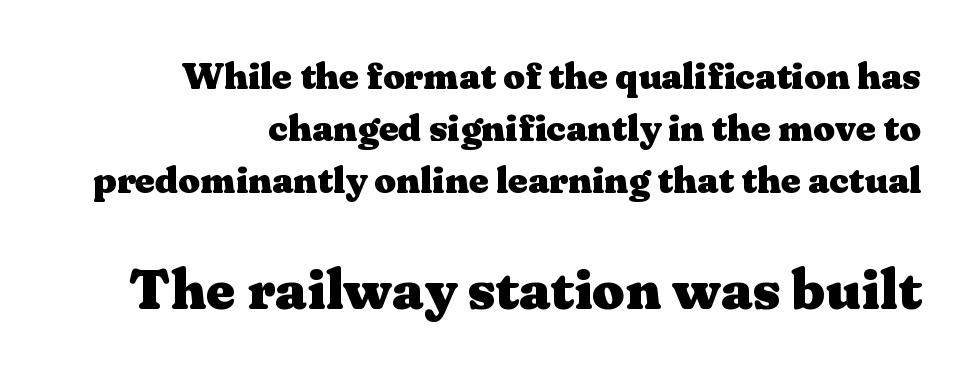
Q: Is the text bold? A: Yes.
Q: Is the text italic (slanted)? A: No, it is upright.
Q: Is the typeface a serif or a sans-serif typeface? A: Serif.
Q: Is the text underlined? A: No.
Q: Is the spacing between letters normal or unusually wide? A: Normal.
Q: Is the spacing between lines tight, normal or loose? A: Normal.
Q: Which block of text is set in a larger size, the first (top) or the second (bottom)? A: The second (bottom) one.
Q: Width (condensed, normal, or wide)? A: Wide.
Q: Stroke contrast? A: Medium.
Q: x-height? A: Medium.
Q: Monospaced? A: No.
